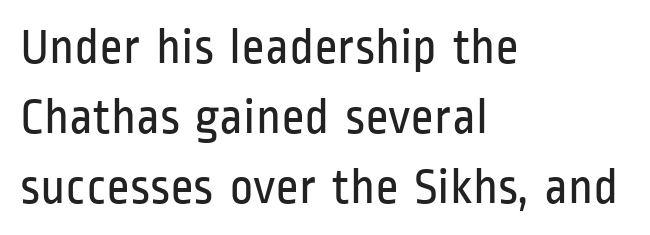
The image shows 51 px regular-weight, condensed sans-serif type, upright; set left-aligned, normal line spacing (1.37x), normal letter spacing, not underlined; low stroke contrast and a medium x-height.
